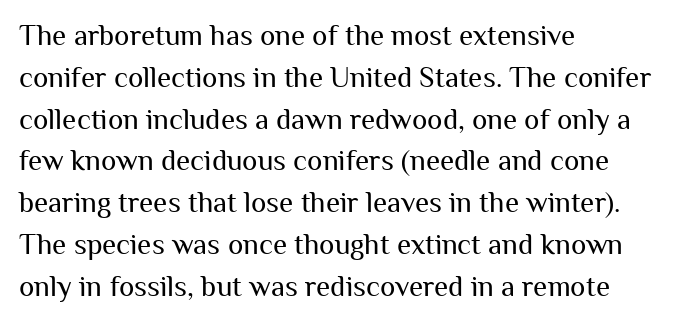
Q: Is the text bold? A: No.
Q: Is the text italic (slanted)? A: No, it is upright.
Q: Is the typeface a serif or a sans-serif typeface? A: Sans-serif.
Q: Is the text underlined? A: No.
Q: How is the paragraph aligned? A: Left-aligned.
Q: Is the spacing between letters normal or unusually wide? A: Normal.
Q: Is the spacing between lines tight, normal or loose? A: Normal.
Q: Width (condensed, normal, or wide)? A: Normal.
Q: Stroke contrast? A: Medium.
Q: x-height? A: Medium.
Q: Monospaced? A: No.
